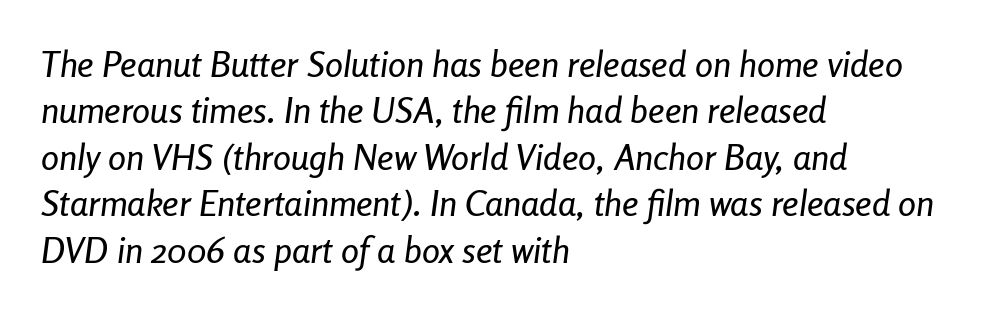
The image shows 36 px condensed type, italic (leaning right); set left-aligned, normal line spacing (1.29x), normal letter spacing, not underlined; low stroke contrast and a medium x-height.
